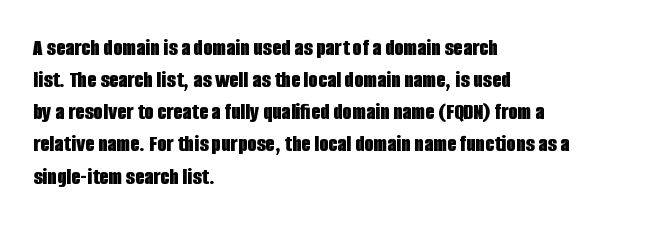
Q: Is the text bold? A: Yes.
Q: Is the text italic (slanted)? A: No, it is upright.
Q: Is the text underlined? A: No.
Q: How is the paragraph aligned? A: Left-aligned.
Q: Is the spacing between letters normal or unusually wide? A: Normal.
Q: Is the spacing between lines tight, normal or loose? A: Normal.
